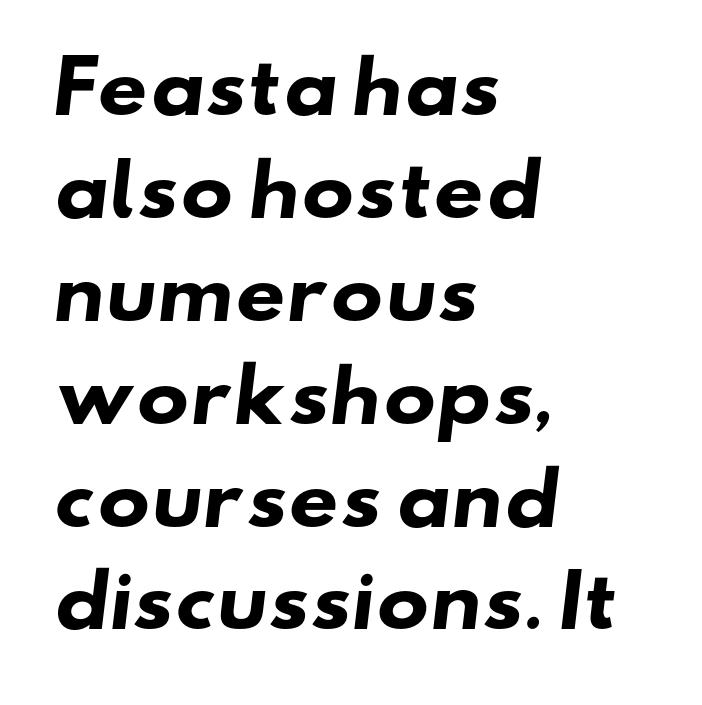
Q: Is the text bold? A: Yes.
Q: Is the typeface a serif or a sans-serif typeface? A: Sans-serif.
Q: Is the text underlined? A: No.
Q: How is the paragraph aligned? A: Left-aligned.
Q: Is the spacing between letters normal or unusually wide? A: Normal.
Q: Is the spacing between lines tight, normal or loose? A: Normal.
Q: Width (condensed, normal, or wide)? A: Wide.
Q: Stroke contrast? A: Low.
Q: x-height? A: Small.
Q: Monospaced? A: No.
